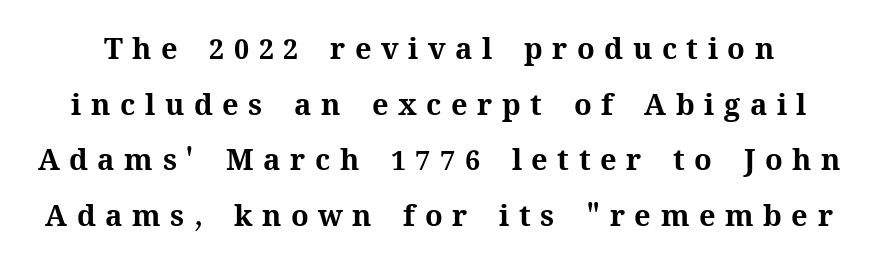
{"italic": "no", "bold": "yes", "weight": "bold", "width": "normal", "stroke_contrast": "medium", "x_height": "medium", "monospaced": "no", "underline": "no", "line_spacing": "loose", "line_spacing_ratio": 1.92, "letter_spacing": "wide", "letter_spacing_em": 0.33, "glyph_px": 29}
